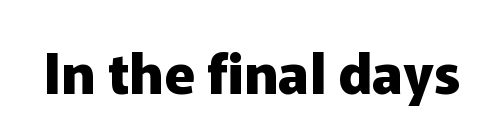
{"serif": "no", "italic": "no", "bold": "yes", "weight": "heavy", "width": "normal", "stroke_contrast": "low", "x_height": "medium", "monospaced": "no", "underline": "no", "letter_spacing": "normal", "letter_spacing_em": 0.0, "glyph_px": 56}
